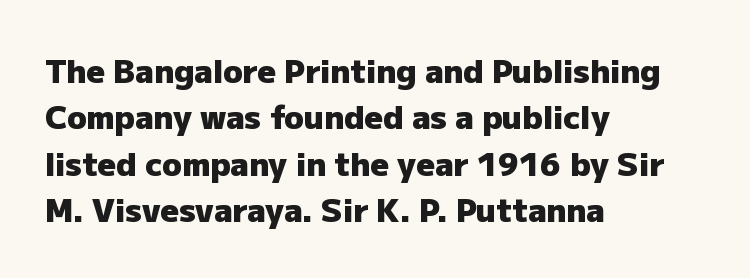
Q: Is the text bold? A: Yes.
Q: Is the text italic (slanted)? A: No, it is upright.
Q: Is the typeface a serif or a sans-serif typeface? A: Sans-serif.
Q: Is the text underlined? A: No.
Q: How is the paragraph aligned? A: Left-aligned.
Q: Is the spacing between letters normal or unusually wide? A: Normal.
Q: Is the spacing between lines tight, normal or loose? A: Normal.
Q: Width (condensed, normal, or wide)? A: Normal.
Q: Stroke contrast? A: Low.
Q: x-height? A: Medium.
Q: Monospaced? A: No.
